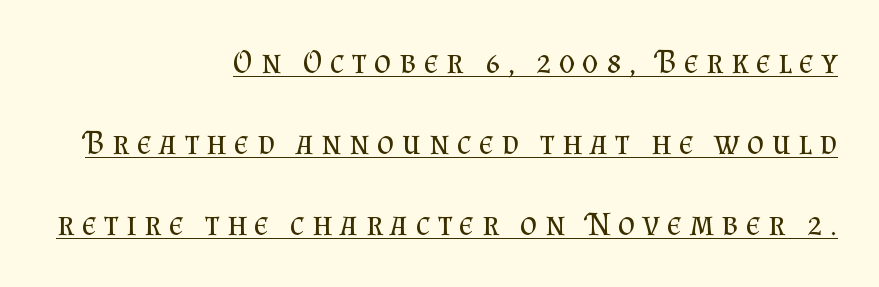
Q: Is the text bold? A: No.
Q: Is the text italic (slanted)? A: No, it is upright.
Q: Is the typeface a serif or a sans-serif typeface? A: Serif.
Q: Is the text underlined? A: Yes.
Q: How is the paragraph aligned? A: Right-aligned.
Q: Is the spacing between letters normal or unusually wide? A: Unusually wide.
Q: Is the spacing between lines tight, normal or loose? A: Loose.
Q: Width (condensed, normal, or wide)? A: Normal.
Q: Stroke contrast? A: Medium.
Q: x-height? A: Small.
Q: Monospaced? A: No.
